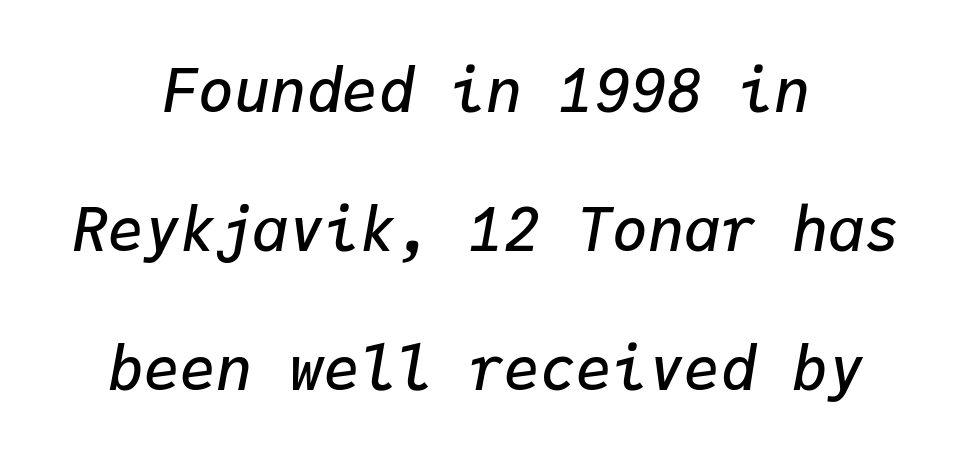
The passage is arranged like a title page — every line centered. These words are printed semibold, heavier than regular yet not bold. You can tell it's italic because the verticals aren't actually vertical. These lines are rendered in a fixed-pitch font. This rendering leaves character spacing at its baseline value. Descenders hang freely into open space.
